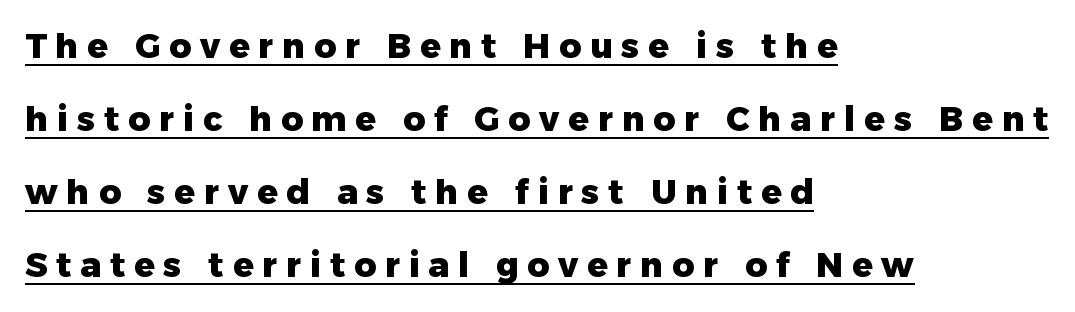
Line beginnings align vertically; line endings do not. Unlike italic type, these characters show no tilt at all. The glyphs are accompanied by a horizontal stroke just below them. Chunky letters — that's bold for sure. Display-style spreading of the glyphs; the letterfit is very open. Nope, no serifs anywhere on these letters.
